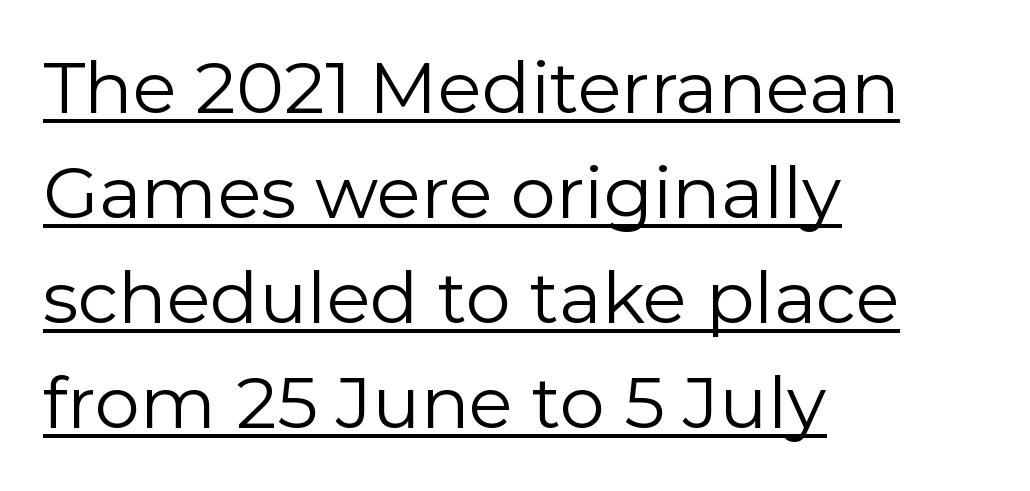
Q: Is the text bold? A: No.
Q: Is the text italic (slanted)? A: No, it is upright.
Q: Is the typeface a serif or a sans-serif typeface? A: Sans-serif.
Q: Is the text underlined? A: Yes.
Q: How is the paragraph aligned? A: Left-aligned.
Q: Is the spacing between letters normal or unusually wide? A: Normal.
Q: Is the spacing between lines tight, normal or loose? A: Normal.
Q: Width (condensed, normal, or wide)? A: Normal.
Q: Stroke contrast? A: Low.
Q: x-height? A: Medium.
Q: Monospaced? A: No.
